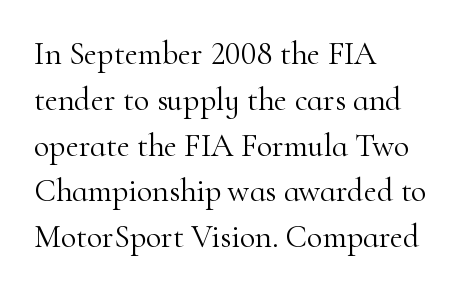
Q: Is the text bold? A: No.
Q: Is the text italic (slanted)? A: No, it is upright.
Q: Is the typeface a serif or a sans-serif typeface? A: Serif.
Q: Is the text underlined? A: No.
Q: How is the paragraph aligned? A: Left-aligned.
Q: Is the spacing between letters normal or unusually wide? A: Normal.
Q: Is the spacing between lines tight, normal or loose? A: Normal.
Q: Width (condensed, normal, or wide)? A: Normal.
Q: Stroke contrast? A: High.
Q: x-height? A: Small.
Q: Monospaced? A: No.
